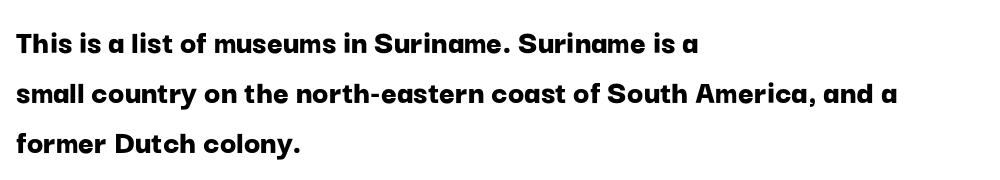
The image shows 34 px bold sans-serif type, upright; set left-aligned, normal line spacing (1.47x), normal letter spacing, not underlined; low stroke contrast and a medium x-height.
